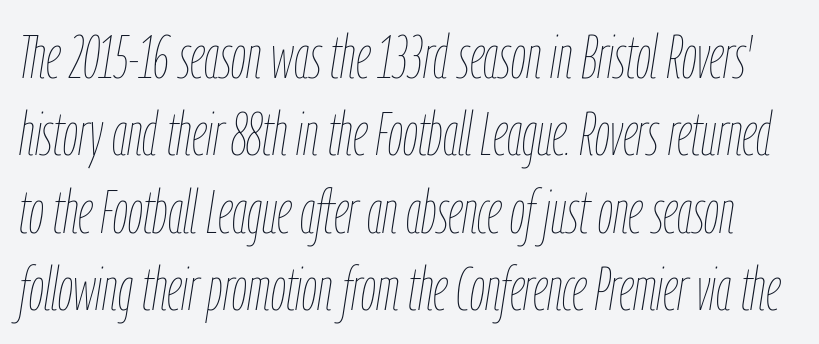
{"italic": "yes", "lean": "right", "slant_degrees": 9, "bold": "no", "weight": "thin", "width": "condensed", "stroke_contrast": "low", "x_height": "medium", "monospaced": "no", "underline": "no", "line_spacing": "normal", "line_spacing_ratio": 1.29, "letter_spacing": "normal", "letter_spacing_em": 0.0, "glyph_px": 60}
